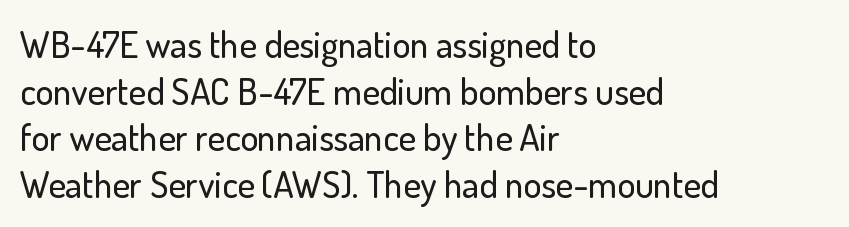
The image shows 37 px sans-serif type, upright; set left-aligned, normal line spacing (1.26x), normal letter spacing, not underlined; low stroke contrast and a small x-height.
